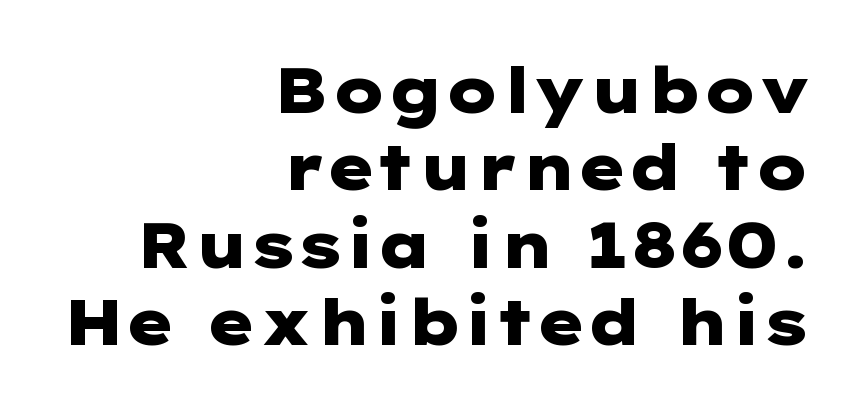
The image shows 63 px heavy, wide sans-serif type, upright; set right-aligned, line spacing 1.23x, normal letter spacing, not underlined; low stroke contrast and a medium x-height.
